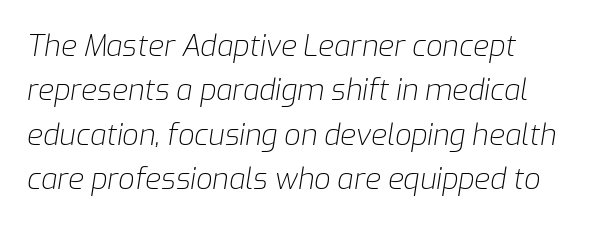
The image shows 29 px light type, italic (leaning right); set left-aligned, normal line spacing (1.53x), normal letter spacing, not underlined; low stroke contrast and a medium x-height.
